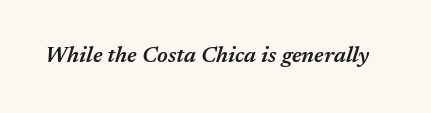
The sample has been set in demibold, a notch under bold. Default kerning and tracking; the words read as compact shapes. Notice how the stems are inclined rather than vertical — that's the hallmark of italics. Words float on clear page, feet unadorned.
